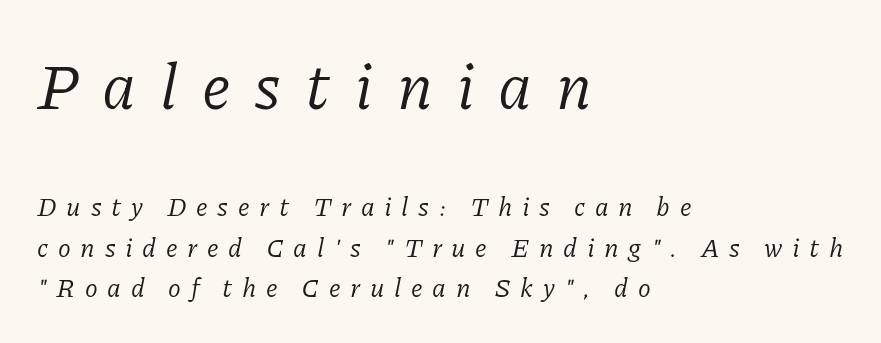
Q: Is the text bold? A: No.
Q: Is the text italic (slanted)? A: Yes, it leans right by about 11 degrees.
Q: Is the typeface a serif or a sans-serif typeface? A: Serif.
Q: Is the text underlined? A: No.
Q: How is the paragraph aligned? A: Left-aligned.
Q: Is the spacing between letters normal or unusually wide? A: Unusually wide.
Q: Is the spacing between lines tight, normal or loose? A: Normal.
Q: Which block of text is set in a larger size, the first (top) or the second (bottom)? A: The first (top) one.
Q: Width (condensed, normal, or wide)? A: Normal.
Q: Stroke contrast? A: Low.
Q: x-height? A: Medium.
Q: Monospaced? A: No.
